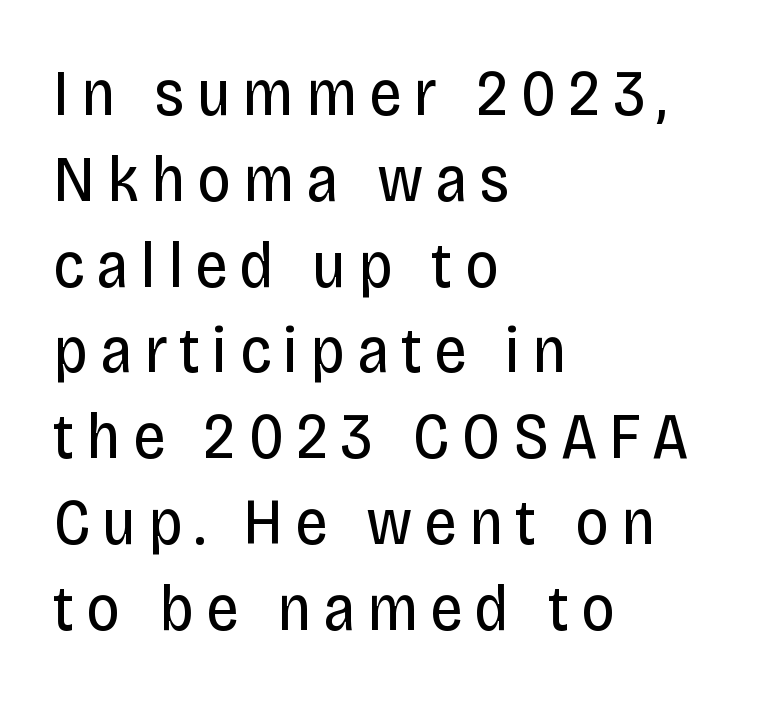
{"serif": "no", "italic": "no", "bold": "no", "weight": "regular", "width": "condensed", "stroke_contrast": "low", "x_height": "large", "monospaced": "no", "underline": "no", "align": "left", "line_spacing": "normal", "line_spacing_ratio": 1.3, "glyph_px": 66}
